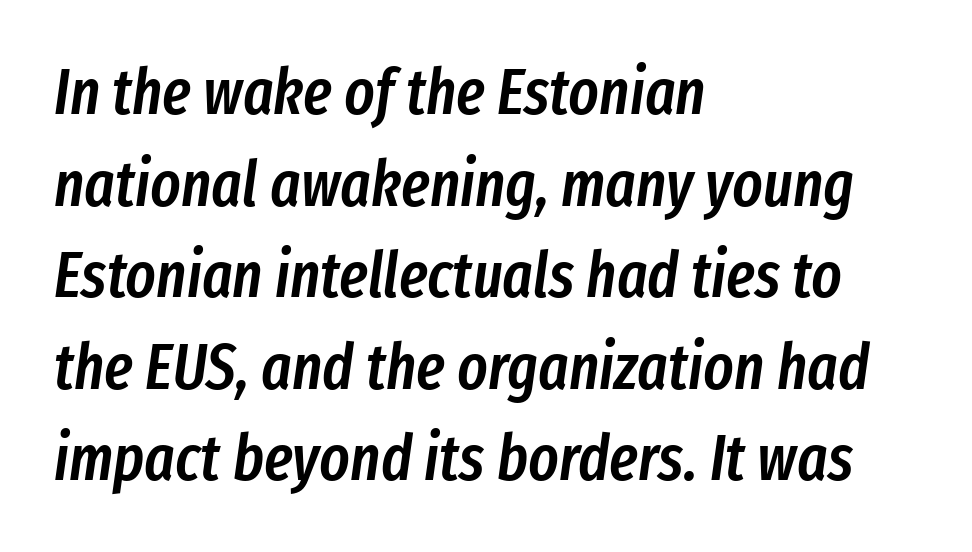
{"italic": "yes", "lean": "right", "slant_degrees": 8, "bold": "semi", "weight": "semibold", "width": "condensed", "stroke_contrast": "low", "x_height": "medium", "monospaced": "no", "underline": "no", "align": "left", "line_spacing": "normal", "line_spacing_ratio": 1.43, "letter_spacing": "normal", "letter_spacing_em": 0.0, "glyph_px": 64}
